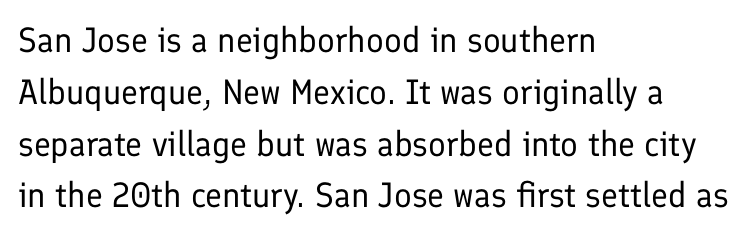
{"serif": "no", "italic": "no", "bold": "no", "weight": "regular", "width": "normal", "stroke_contrast": "low", "x_height": "medium", "monospaced": "no", "underline": "no", "align": "left", "line_spacing": "normal", "line_spacing_ratio": 1.48, "letter_spacing": "normal", "letter_spacing_em": 0.0, "glyph_px": 35}
